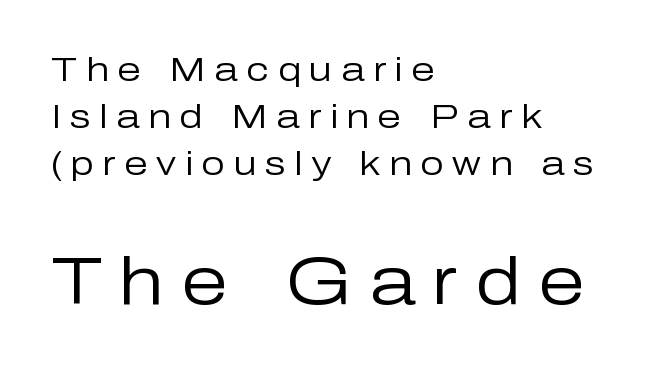
{"serif": "no", "italic": "no", "bold": "no", "weight": "regular", "width": "normal", "stroke_contrast": "low", "x_height": "medium", "monospaced": "no", "underline": "no", "align": "left", "line_spacing": "normal", "line_spacing_ratio": 1.38, "letter_spacing": "wide", "letter_spacing_em": 0.25, "larger_block": "second", "size_ratio": 1.97, "glyph_px": 67}
